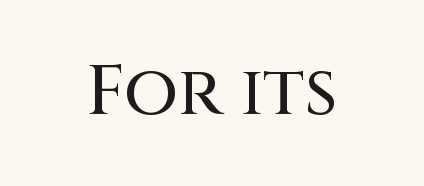
Q: Is the text italic (slanted)? A: No, it is upright.
Q: Is the typeface a serif or a sans-serif typeface? A: Sans-serif.
Q: Is the text underlined? A: No.
Q: Is the spacing between letters normal or unusually wide? A: Normal.
Q: Width (condensed, normal, or wide)? A: Normal.
Q: Stroke contrast? A: Medium.
Q: x-height? A: Large.
Q: Monospaced? A: No.
